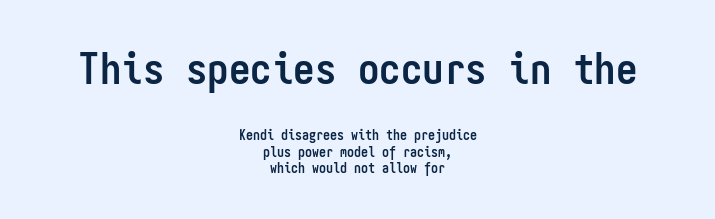
The image shows 43 px semibold, condensed sans-serif type, upright, monospaced; set centered, line spacing 1.16x, normal letter spacing, not underlined; the first (top) block is 3.07x larger; low stroke contrast and a medium x-height.
